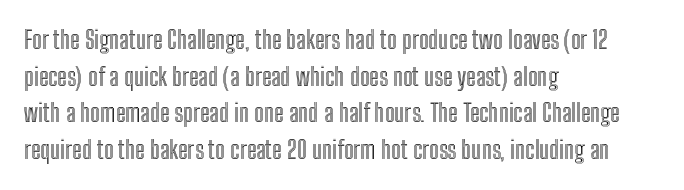
The letters stand straight up with perfectly vertical stems. The tracking reads as untouched default to a designer's eye. Vertical spacing — default. All the whitespace from short lines collects on the right. Bare-footed words on every line.
